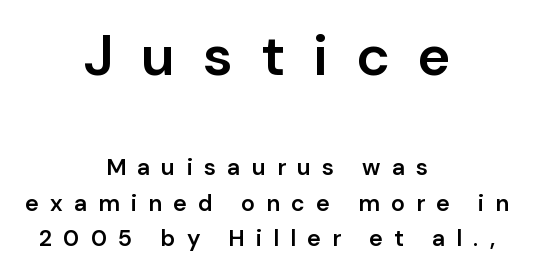
Q: Is the text bold? A: Semi-bold.
Q: Is the text italic (slanted)? A: No, it is upright.
Q: Is the typeface a serif or a sans-serif typeface? A: Sans-serif.
Q: Is the text underlined? A: No.
Q: How is the paragraph aligned? A: Centered.
Q: Is the spacing between letters normal or unusually wide? A: Unusually wide.
Q: Is the spacing between lines tight, normal or loose? A: Normal.
Q: Which block of text is set in a larger size, the first (top) or the second (bottom)? A: The first (top) one.
Q: Width (condensed, normal, or wide)? A: Normal.
Q: Stroke contrast? A: Low.
Q: x-height? A: Medium.
Q: Monospaced? A: No.
